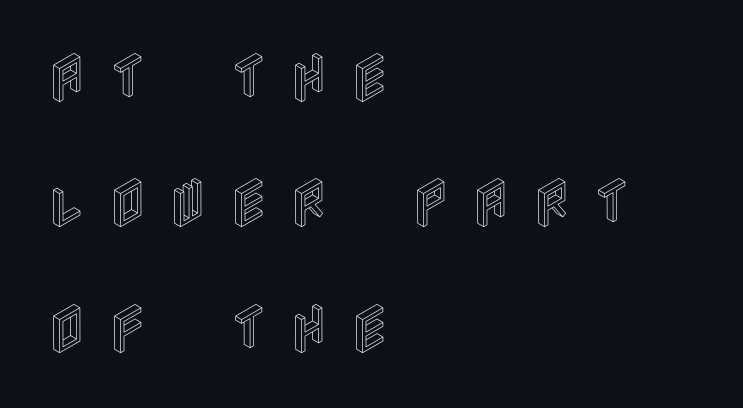
The image shows 54 px condensed type, upright; set left-aligned, loose line spacing (2.32x), unusually wide letter spacing (+0.39 em), not underlined; a large x-height.
